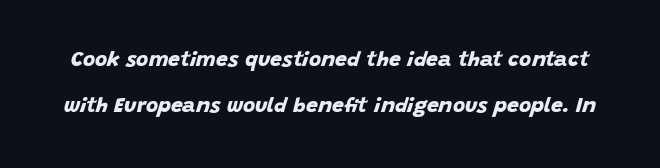
{"bold": "yes", "underline": "no", "line_spacing": "loose", "line_spacing_ratio": 2.17, "letter_spacing": "normal", "letter_spacing_em": 0.0, "glyph_px": 21}
